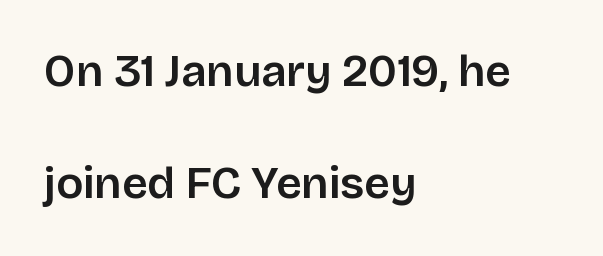
{"serif": "no", "italic": "no", "bold": "semi", "weight": "semibold", "width": "normal", "stroke_contrast": "low", "x_height": "large", "monospaced": "no", "underline": "no", "align": "left", "line_spacing": "loose", "line_spacing_ratio": 2.49, "letter_spacing": "normal", "letter_spacing_em": 0.0, "glyph_px": 45}
